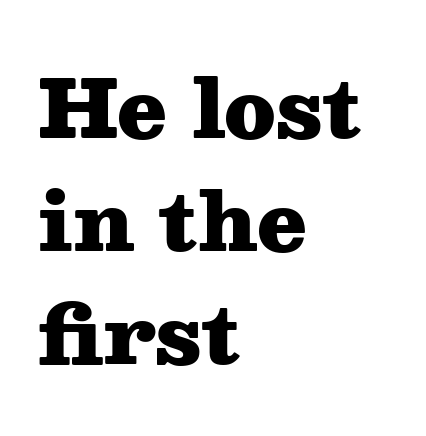
Q: Is the text bold? A: Yes.
Q: Is the text italic (slanted)? A: No, it is upright.
Q: Is the typeface a serif or a sans-serif typeface? A: Serif.
Q: Is the text underlined? A: No.
Q: How is the paragraph aligned? A: Left-aligned.
Q: Is the spacing between letters normal or unusually wide? A: Normal.
Q: Is the spacing between lines tight, normal or loose? A: Normal.
Q: Width (condensed, normal, or wide)? A: Wide.
Q: Stroke contrast? A: Medium.
Q: x-height? A: Medium.
Q: Monospaced? A: No.
